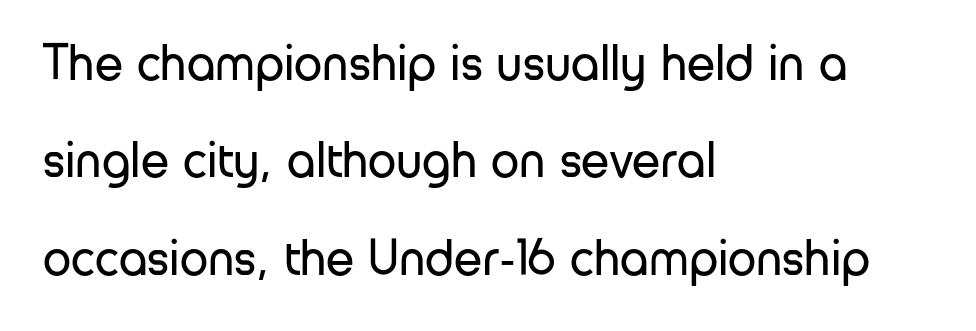
{"serif": "no", "italic": "no", "bold": "no", "weight": "regular", "width": "normal", "stroke_contrast": "low", "x_height": "medium", "monospaced": "no", "underline": "no", "align": "left", "line_spacing": "loose", "line_spacing_ratio": 1.91, "letter_spacing": "normal", "letter_spacing_em": 0.0, "glyph_px": 51}
